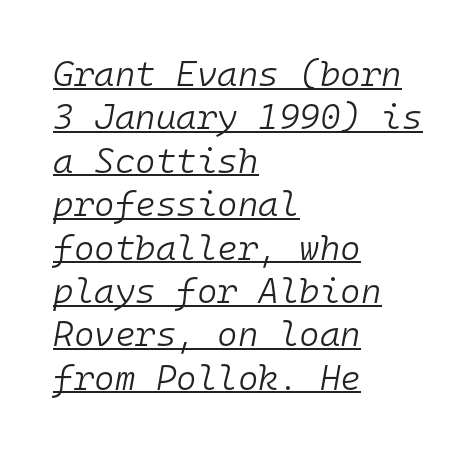
The image shows 35 px light type, italic (leaning right), monospaced; set left-aligned, line spacing 1.24x, normal letter spacing, underlined; low stroke contrast and a medium x-height.
